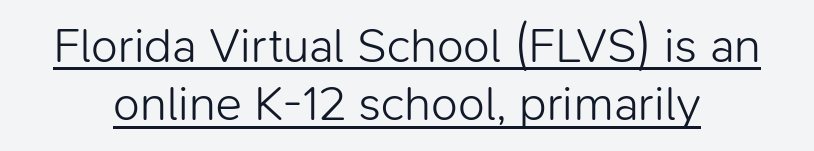
The image shows 49 px light sans-serif type, upright; set line spacing 1.19x, normal letter spacing, underlined; low stroke contrast and a medium x-height.
